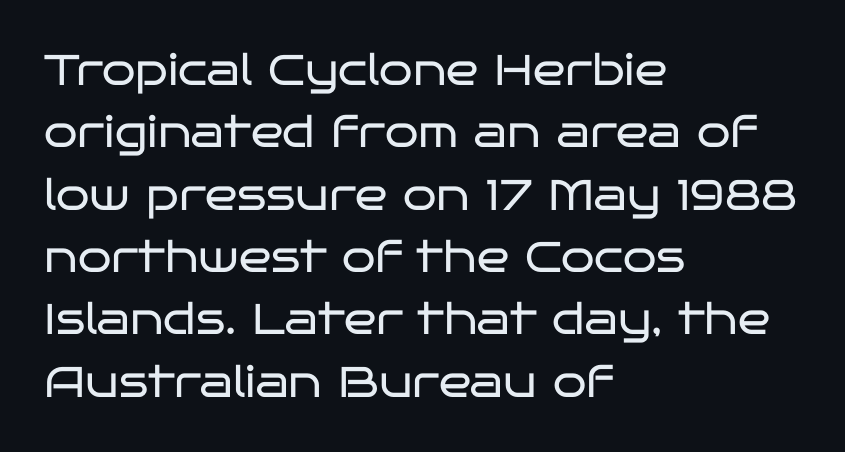
{"serif": "no", "italic": "no", "bold": "no", "weight": "regular", "width": "wide", "stroke_contrast": "low", "x_height": "large", "monospaced": "no", "underline": "no", "align": "left", "line_spacing": "normal", "line_spacing_ratio": 1.45, "letter_spacing": "normal", "letter_spacing_em": 0.0, "glyph_px": 43}
